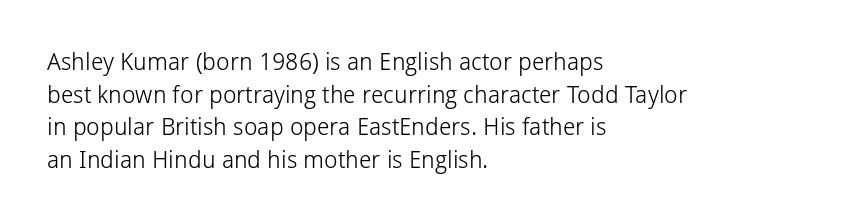
Q: Is the text bold? A: No.
Q: Is the text italic (slanted)? A: No, it is upright.
Q: Is the text underlined? A: No.
Q: How is the paragraph aligned? A: Left-aligned.
Q: Is the spacing between letters normal or unusually wide? A: Normal.
Q: Is the spacing between lines tight, normal or loose? A: Normal.
